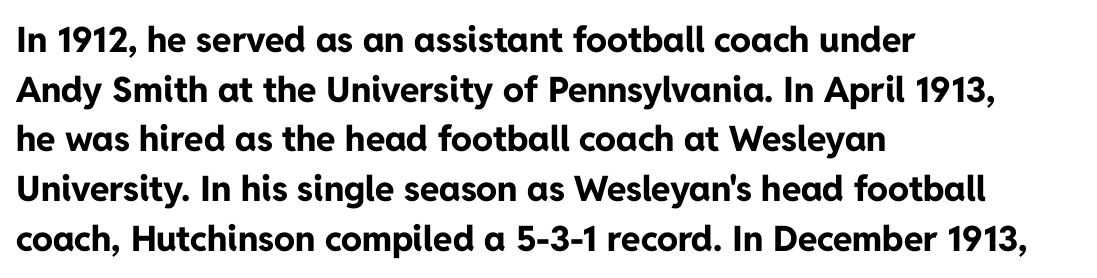
{"serif": "no", "italic": "no", "bold": "yes", "weight": "bold", "width": "normal", "stroke_contrast": "low", "x_height": "medium", "monospaced": "no", "underline": "no", "align": "left", "line_spacing": "normal", "line_spacing_ratio": 1.42, "letter_spacing": "normal", "letter_spacing_em": 0.0, "glyph_px": 35}
